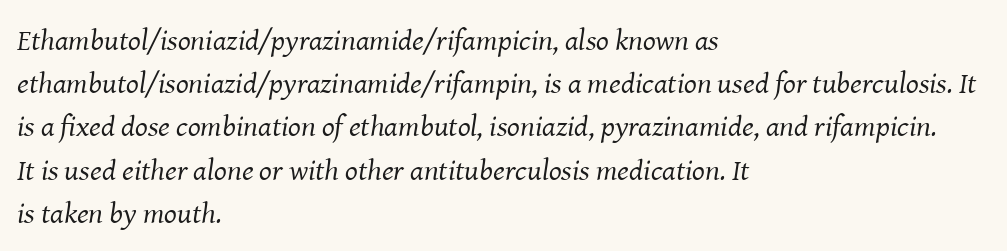
The image shows 30 px regular-weight serif type, italic (leaning right); set left-aligned, normal line spacing (1.44x), normal letter spacing, not underlined; medium stroke contrast and a medium x-height.
